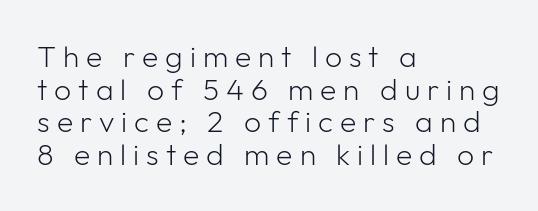
{"serif": "no", "italic": "no", "bold": "no", "weight": "light", "width": "normal", "stroke_contrast": "low", "x_height": "medium", "monospaced": "no", "underline": "no", "align": "left", "line_spacing": "tight", "line_spacing_ratio": 1.09, "letter_spacing": "wide", "letter_spacing_em": 0.23, "glyph_px": 30}
